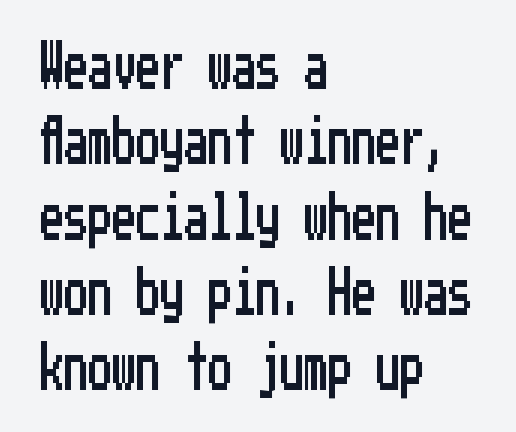
Q: Is the text italic (slanted)? A: No, it is upright.
Q: Is the typeface a serif or a sans-serif typeface? A: Sans-serif.
Q: Is the text underlined? A: No.
Q: How is the paragraph aligned? A: Left-aligned.
Q: Is the spacing between letters normal or unusually wide? A: Normal.
Q: Is the spacing between lines tight, normal or loose? A: Normal.
Q: Width (condensed, normal, or wide)? A: Condensed.
Q: Stroke contrast? A: Low.
Q: x-height? A: Medium.
